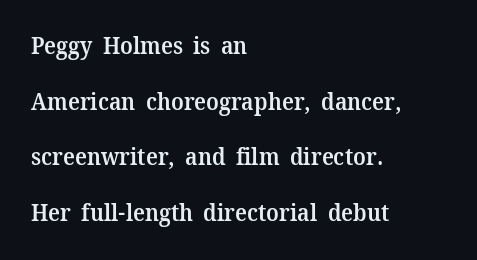
The image shows 23 px text type, upright; set left-aligned, loose line spacing (2.42x), normal letter spacing, not underlined.
